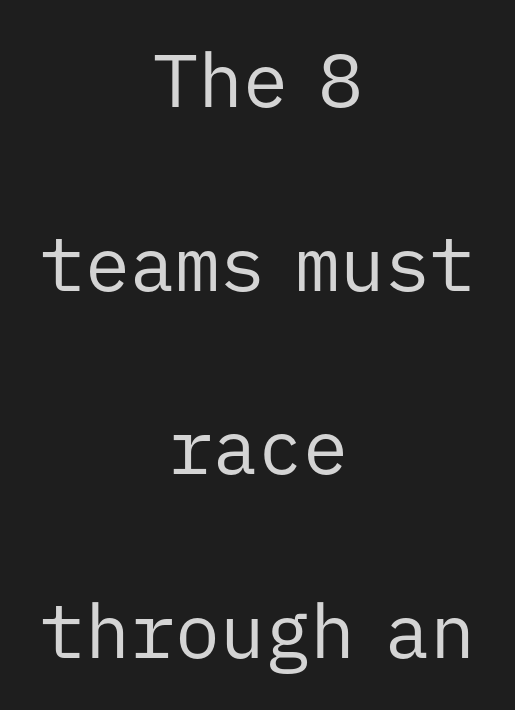
Q: Is the text bold? A: No.
Q: Is the text italic (slanted)? A: No, it is upright.
Q: Is the typeface a serif or a sans-serif typeface? A: Sans-serif.
Q: Is the text underlined? A: No.
Q: How is the paragraph aligned? A: Centered.
Q: Is the spacing between letters normal or unusually wide? A: Normal.
Q: Is the spacing between lines tight, normal or loose? A: Loose.
Q: Width (condensed, normal, or wide)? A: Normal.
Q: Stroke contrast? A: Low.
Q: x-height? A: Medium.
Q: Monospaced? A: Yes.
